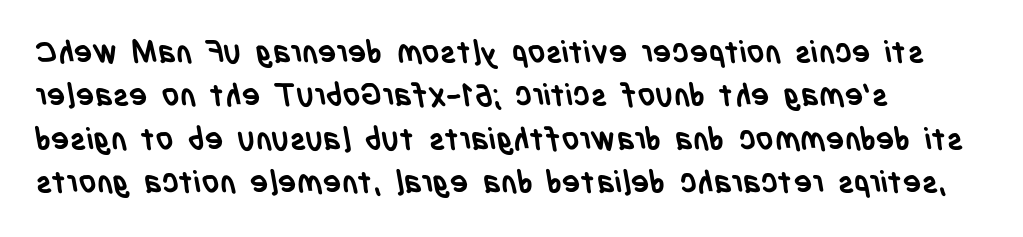
The image shows 31 px semibold, condensed sans-serif type; set left-aligned, normal line spacing (1.4x), normal letter spacing, not underlined; low stroke contrast and a large x-height.
